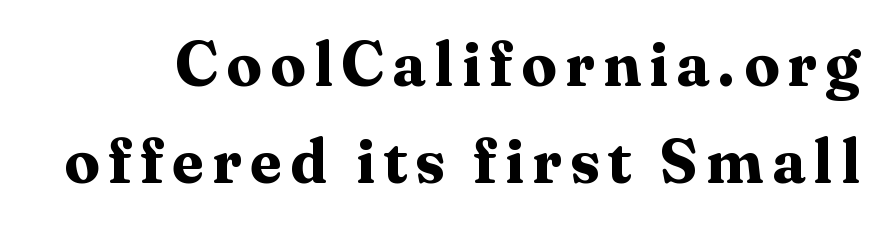
The image shows 63 px bold serif type, upright; set normal line spacing (1.54x), not underlined; medium stroke contrast and a medium x-height.
